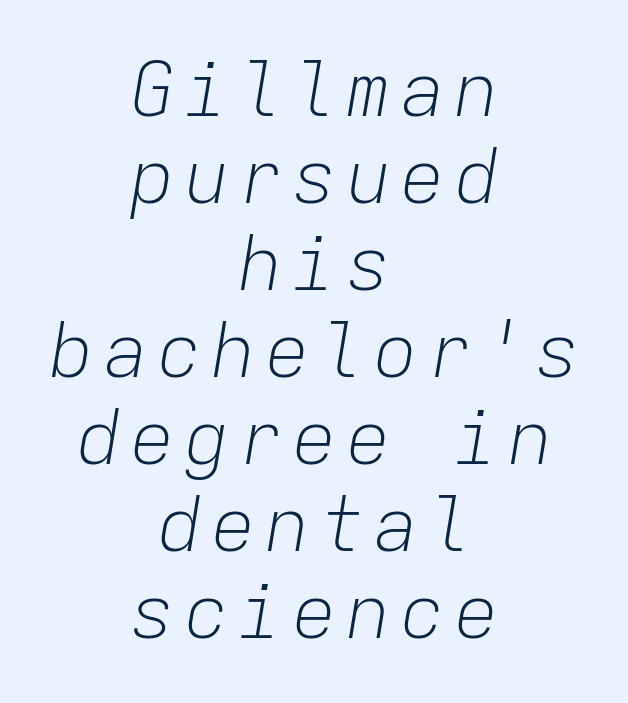
{"italic": "yes", "lean": "right", "slant_degrees": 9, "bold": "no", "weight": "light", "width": "normal", "stroke_contrast": "low", "x_height": "medium", "monospaced": "yes", "underline": "no", "align": "center", "line_spacing_ratio": 1.16, "glyph_px": 75}
